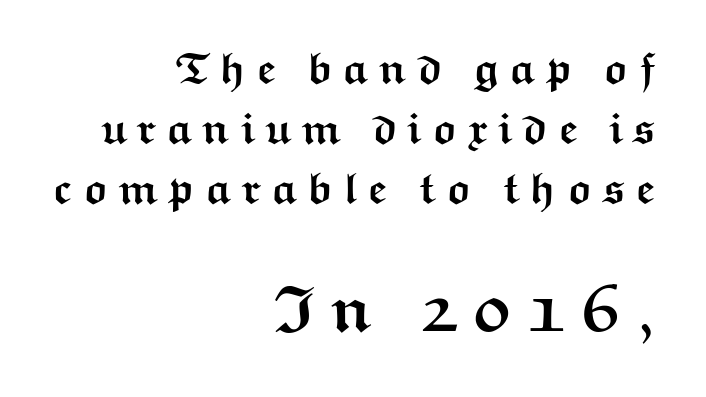
The image shows 66 px semibold, wide sans-serif type, upright; set right-aligned, normal line spacing (1.36x), unusually wide letter spacing (+0.22 em), not underlined; the second (bottom) block is 1.5x larger; medium stroke contrast and a medium x-height.
